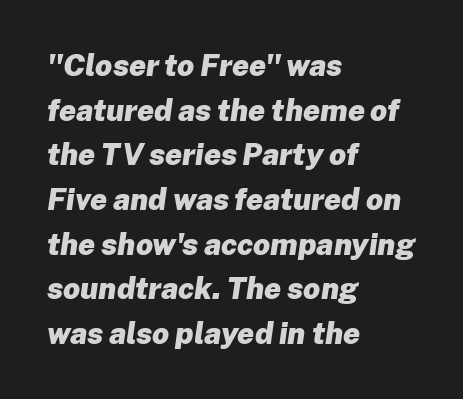
{"italic": "yes", "lean": "right", "slant_degrees": 8, "bold": "yes", "weight": "heavy", "width": "normal", "stroke_contrast": "low", "x_height": "medium", "monospaced": "no", "underline": "no", "align": "left", "line_spacing": "normal", "line_spacing_ratio": 1.49, "letter_spacing": "normal", "letter_spacing_em": 0.0, "glyph_px": 30}
